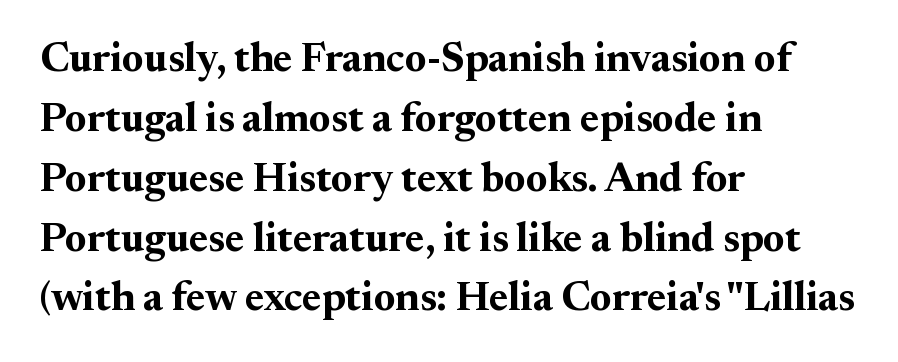
Q: Is the text bold? A: Yes.
Q: Is the text italic (slanted)? A: No, it is upright.
Q: Is the typeface a serif or a sans-serif typeface? A: Serif.
Q: Is the text underlined? A: No.
Q: How is the paragraph aligned? A: Left-aligned.
Q: Is the spacing between letters normal or unusually wide? A: Normal.
Q: Is the spacing between lines tight, normal or loose? A: Normal.
Q: Width (condensed, normal, or wide)? A: Normal.
Q: Stroke contrast? A: Medium.
Q: x-height? A: Small.
Q: Monospaced? A: No.
